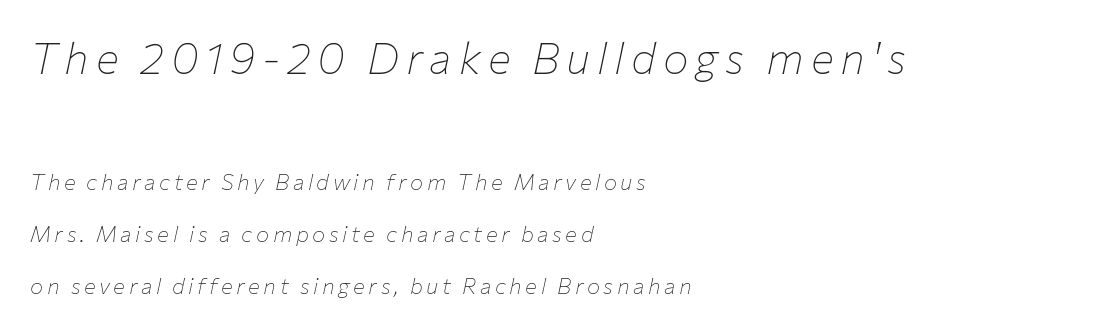
{"italic": "yes", "lean": "right", "slant_degrees": 12, "bold": "no", "weight": "thin", "width": "normal", "stroke_contrast": "low", "x_height": "medium", "monospaced": "no", "underline": "no", "align": "left", "line_spacing": "loose", "line_spacing_ratio": 2.38, "larger_block": "first", "size_ratio": 1.95, "glyph_px": 43}
